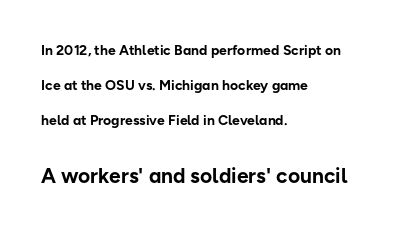
The image shows 21 px bold type, upright; set left-aligned, loose line spacing (2.5x), normal letter spacing, not underlined; the second (bottom) block is 1.5x larger.
